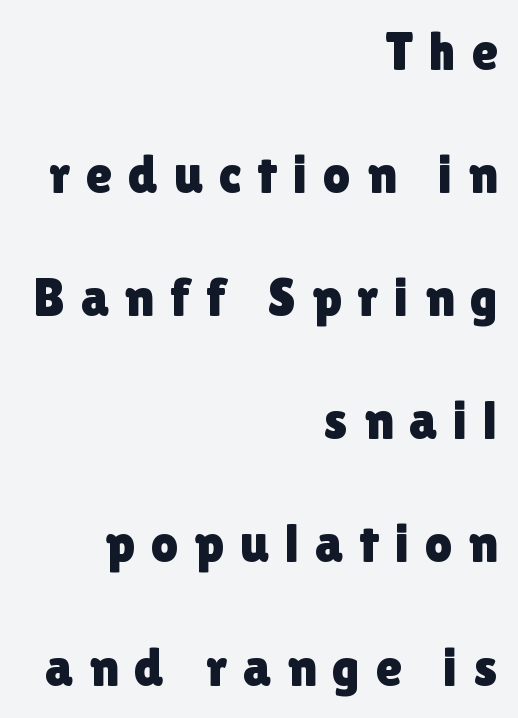
Unlike a traditional serif, this face leaves its strokes unadorned. When letters stand straight like this, we call the style roman or upright. One-word summary of the alignment: right. The glyphs are unaccompanied by any horizontal stroke below them. Spacing verdict: proportional, widths tailored to each character. The block of text is sparse from top to bottom, with ample space between rows.
